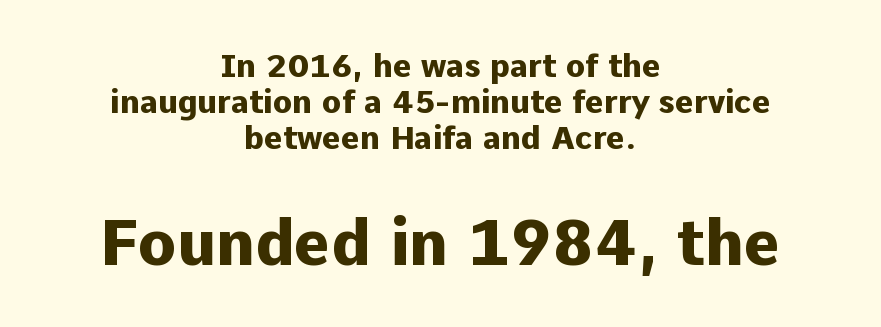
{"serif": "no", "italic": "no", "bold": "yes", "weight": "heavy", "width": "normal", "stroke_contrast": "low", "x_height": "medium", "monospaced": "no", "underline": "no", "align": "center", "line_spacing": "tight", "line_spacing_ratio": 1.12, "letter_spacing": "normal", "letter_spacing_em": 0.0, "larger_block": "second", "size_ratio": 1.97, "glyph_px": 63}
